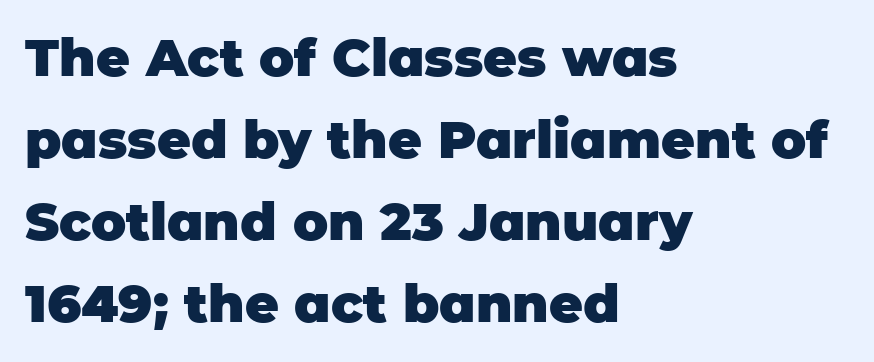
The image shows 52 px heavy sans-serif type, upright; set left-aligned, normal line spacing (1.58x), normal letter spacing, not underlined; low stroke contrast and a large x-height.
